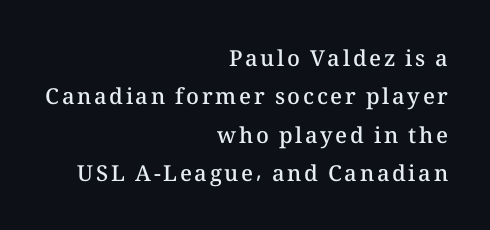
Just letters on the line, the space beneath them empty. It's the straight-up-and-down kind of type. These lines stack with their right ends in a neat column. In terms of weight, the rendering is demibold, just under bold.
